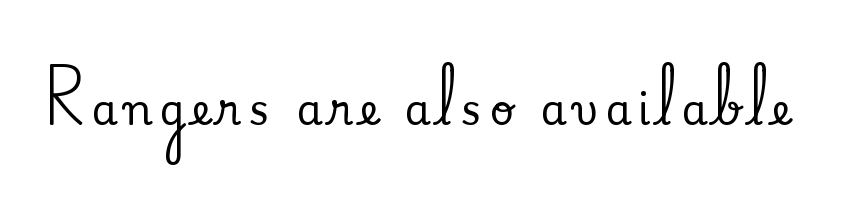
The image shows 42 px serif type, upright; set not underlined; medium stroke contrast and a small x-height.
